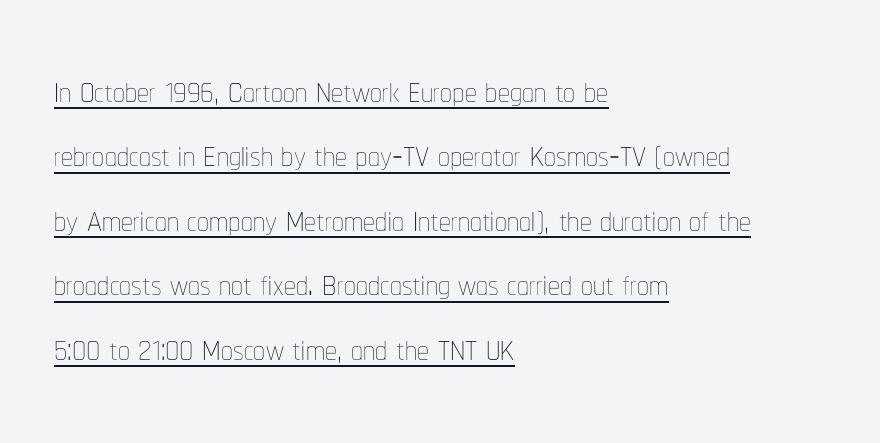
{"italic": "no", "bold": "no", "weight": "thin", "width": "condensed", "stroke_contrast": "low", "x_height": "medium", "monospaced": "no", "underline": "yes", "align": "left", "line_spacing": "normal", "line_spacing_ratio": 1.37, "letter_spacing": "normal", "letter_spacing_em": 0.0, "glyph_px": 47}
